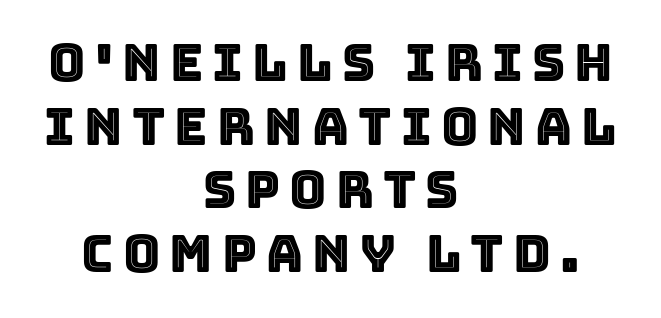
{"italic": "no", "width": "normal", "x_height": "large", "monospaced": "no", "underline": "no", "align": "center", "line_spacing": "normal", "line_spacing_ratio": 1.25, "glyph_px": 51}
